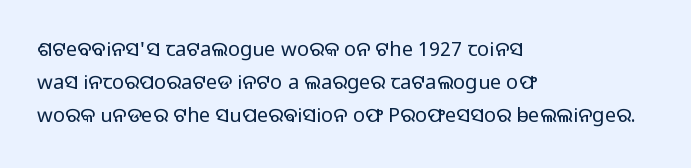
The image shows 20 px text type, upright; set left-aligned, normal line spacing (1.65x), normal letter spacing, not underlined.
